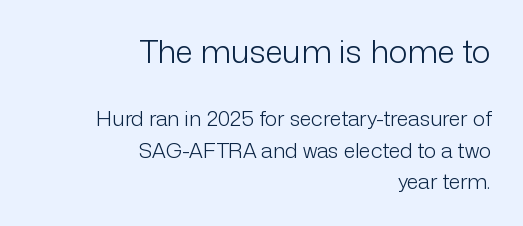
Plain, unruled lines of type. Leading matches the norm, producing a regular column. Notice how the stems are strictly vertical — no italics here. Characters follow at the spacing the type designer built in. The glyphs in this specimen are sans serif.
